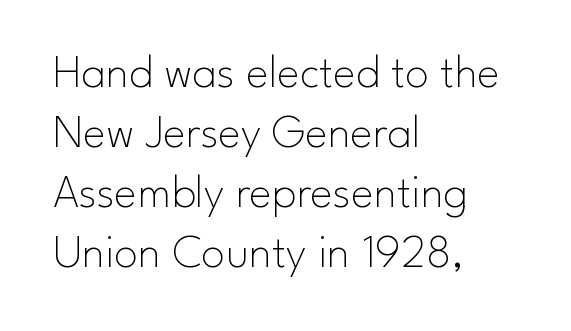
{"serif": "no", "italic": "no", "bold": "no", "weight": "thin", "width": "normal", "stroke_contrast": "low", "x_height": "small", "monospaced": "no", "underline": "no", "align": "left", "line_spacing": "normal", "line_spacing_ratio": 1.25, "letter_spacing": "normal", "letter_spacing_em": 0.0, "glyph_px": 48}
